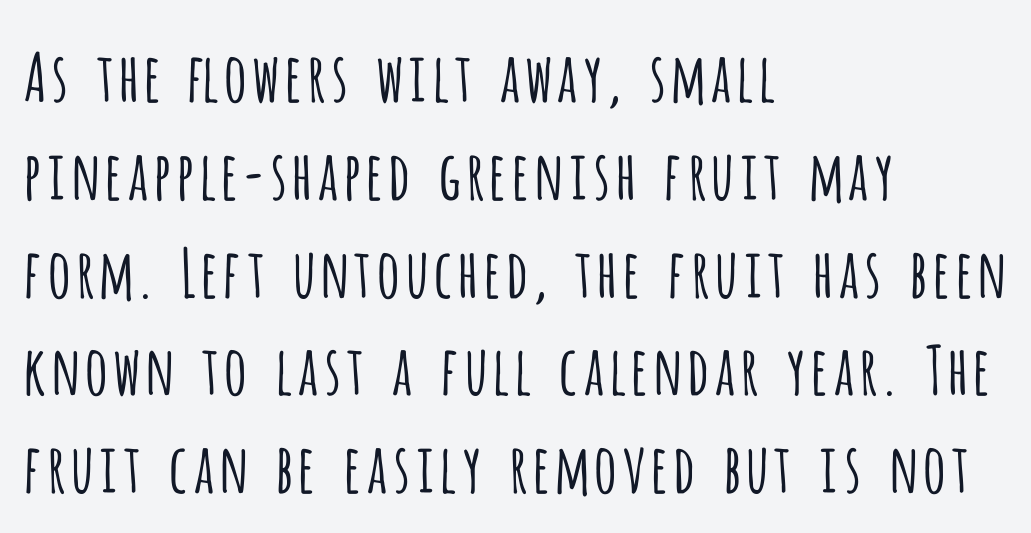
Q: Is the text bold? A: No.
Q: Is the text italic (slanted)? A: No, it is upright.
Q: Is the typeface a serif or a sans-serif typeface? A: Sans-serif.
Q: Is the text underlined? A: No.
Q: How is the paragraph aligned? A: Left-aligned.
Q: Is the spacing between letters normal or unusually wide? A: Normal.
Q: Is the spacing between lines tight, normal or loose? A: Normal.
Q: Width (condensed, normal, or wide)? A: Condensed.
Q: Stroke contrast? A: Low.
Q: x-height? A: Large.
Q: Monospaced? A: No.
